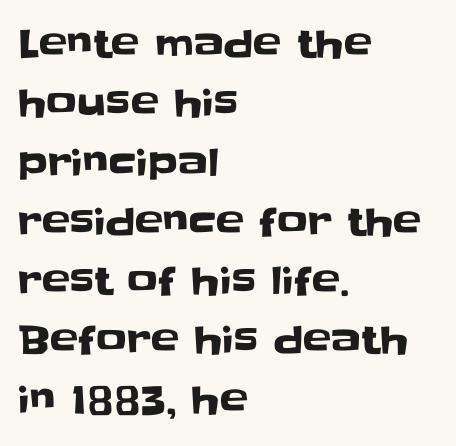
The image shows 38 px sans-serif type, upright; set left-aligned, normal line spacing (1.56x), normal letter spacing, not underlined; low stroke contrast and a large x-height.
